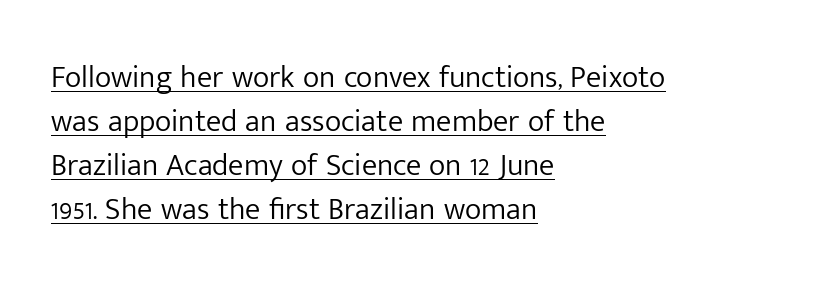
{"serif": "no", "italic": "no", "bold": "no", "weight": "light", "width": "normal", "stroke_contrast": "low", "x_height": "medium", "monospaced": "no", "underline": "yes", "align": "left", "line_spacing": "normal", "line_spacing_ratio": 1.42, "letter_spacing": "normal", "letter_spacing_em": 0.0, "glyph_px": 31}
